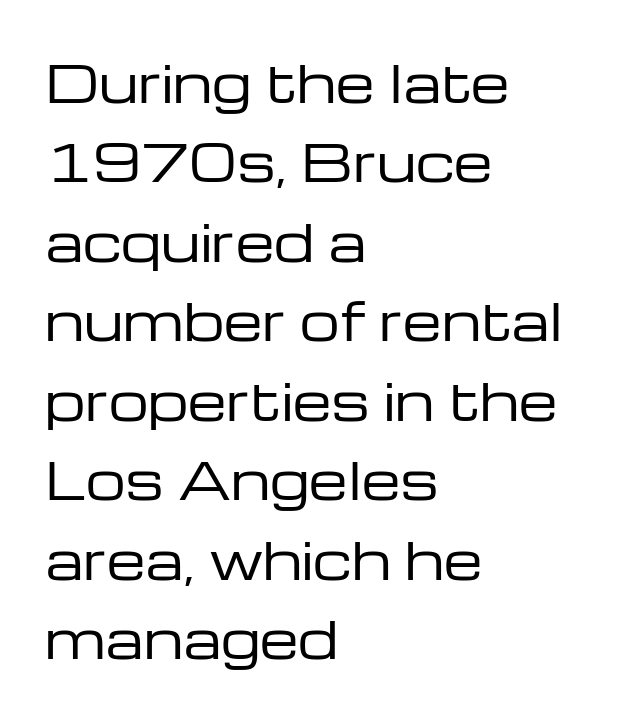
Q: Is the text bold? A: No.
Q: Is the text italic (slanted)? A: No, it is upright.
Q: Is the typeface a serif or a sans-serif typeface? A: Sans-serif.
Q: Is the text underlined? A: No.
Q: How is the paragraph aligned? A: Left-aligned.
Q: Is the spacing between letters normal or unusually wide? A: Normal.
Q: Is the spacing between lines tight, normal or loose? A: Normal.
Q: Width (condensed, normal, or wide)? A: Wide.
Q: Stroke contrast? A: Low.
Q: x-height? A: Medium.
Q: Monospaced? A: No.
